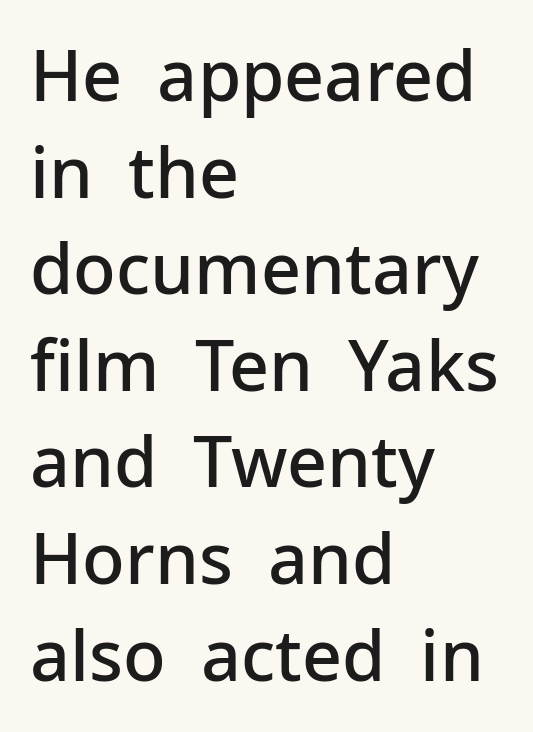
Q: Is the text bold? A: Semi-bold.
Q: Is the text italic (slanted)? A: No, it is upright.
Q: Is the typeface a serif or a sans-serif typeface? A: Sans-serif.
Q: Is the text underlined? A: No.
Q: How is the paragraph aligned? A: Left-aligned.
Q: Is the spacing between letters normal or unusually wide? A: Normal.
Q: Is the spacing between lines tight, normal or loose? A: Normal.
Q: Width (condensed, normal, or wide)? A: Normal.
Q: Stroke contrast? A: Low.
Q: x-height? A: Medium.
Q: Monospaced? A: No.
